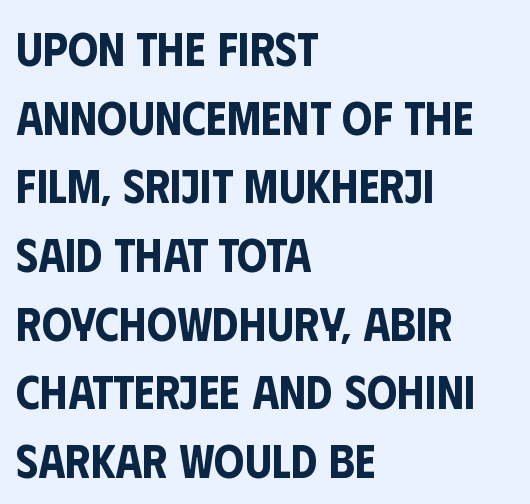
{"serif": "no", "italic": "no", "width": "condensed", "stroke_contrast": "low", "x_height": "large", "monospaced": "no", "underline": "no", "align": "left", "line_spacing": "normal", "line_spacing_ratio": 1.43, "letter_spacing": "normal", "letter_spacing_em": 0.0, "glyph_px": 48}
